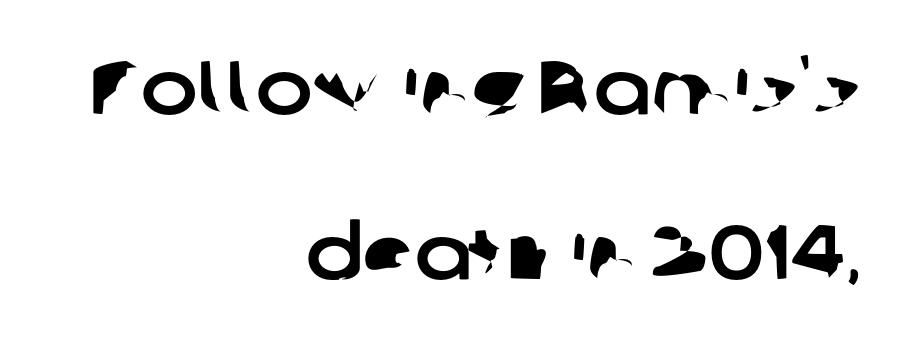
Q: Is the typeface a serif or a sans-serif typeface? A: Sans-serif.
Q: Is the text underlined? A: No.
Q: How is the paragraph aligned? A: Right-aligned.
Q: Is the spacing between letters normal or unusually wide? A: Normal.
Q: Is the spacing between lines tight, normal or loose? A: Loose.
Q: Width (condensed, normal, or wide)? A: Normal.
Q: Stroke contrast? A: Low.
Q: x-height? A: Medium.
Q: Monospaced? A: No.
